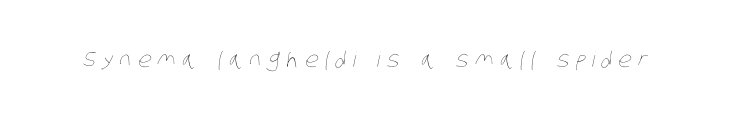
Display-style spreading of the glyphs; the letterfit is very open. This reads as an unemphasized weight, regular at the heaviest. The foot of each line stays bare and open.
